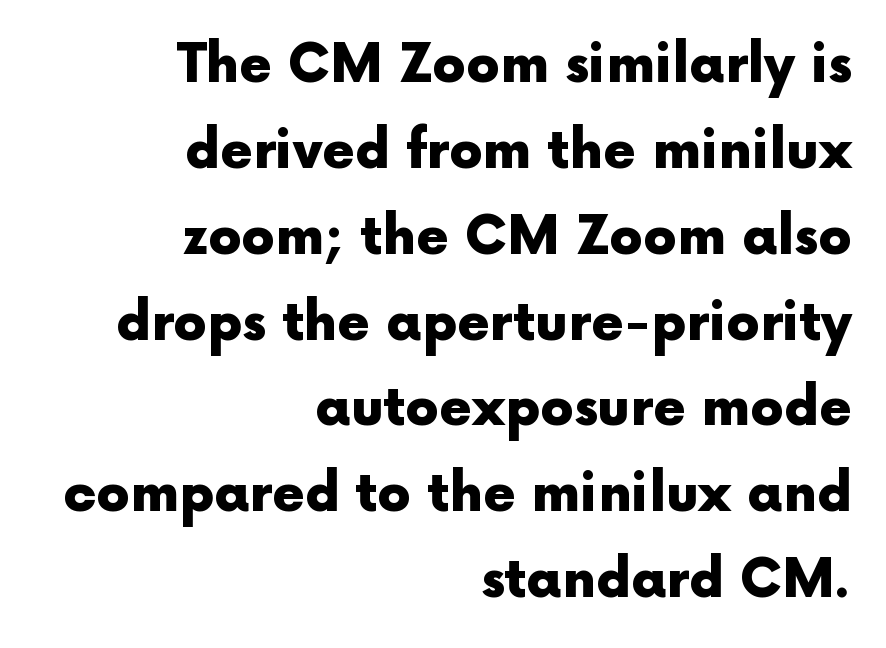
Q: Is the text bold? A: Yes.
Q: Is the text italic (slanted)? A: No, it is upright.
Q: Is the typeface a serif or a sans-serif typeface? A: Sans-serif.
Q: Is the text underlined? A: No.
Q: How is the paragraph aligned? A: Right-aligned.
Q: Is the spacing between letters normal or unusually wide? A: Normal.
Q: Is the spacing between lines tight, normal or loose? A: Normal.
Q: Width (condensed, normal, or wide)? A: Normal.
Q: x-height? A: Medium.
Q: Monospaced? A: No.
